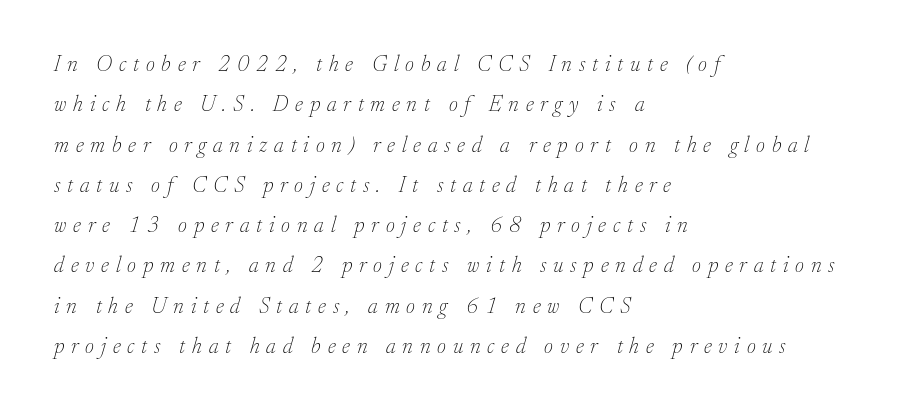
Q: Is the text bold? A: No.
Q: Is the text italic (slanted)? A: Yes, it leans right by about 17 degrees.
Q: Is the text underlined? A: No.
Q: How is the paragraph aligned? A: Left-aligned.
Q: Is the spacing between letters normal or unusually wide? A: Unusually wide.
